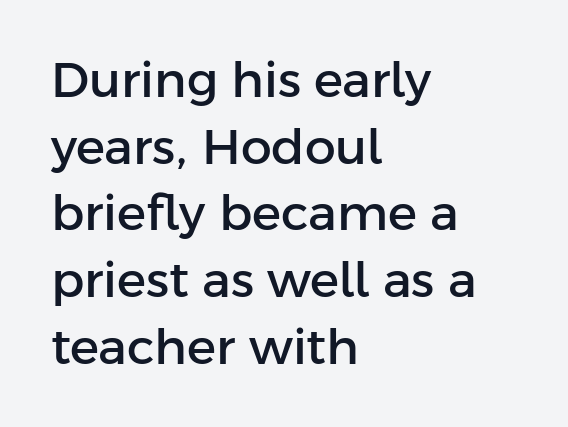
The image shows 49 px sans-serif type, upright; set left-aligned, normal line spacing (1.36x), normal letter spacing, not underlined; low stroke contrast and a medium x-height.
